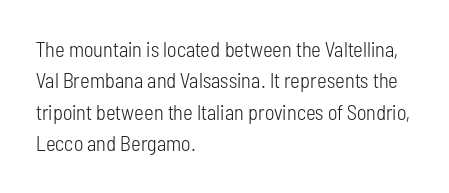
The image shows 21 px text type, upright; set left-aligned, normal line spacing (1.5x), normal letter spacing, not underlined.
